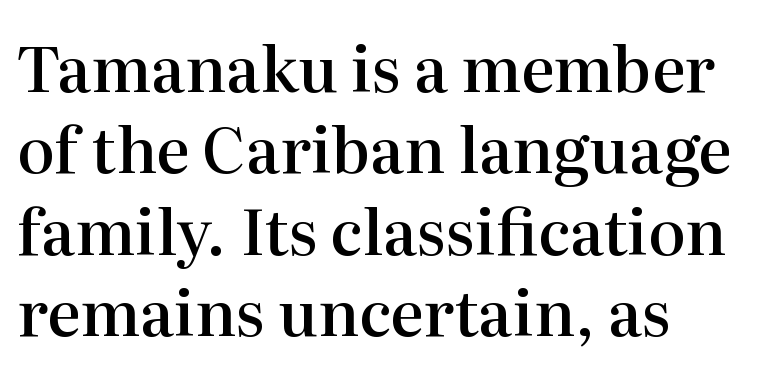
The designer went with a serif here, giving each stem small feet. Each new line begins a customary step beneath the previous one. Is the type bold? Partly — it's a semibold, heavier than regular but not fully bold. Short and long lines alike share a common starting point at left. Every stem runs plumb, perpendicular to the baseline. Observe the ordinary spacing: letters are neighbours, not strangers.
